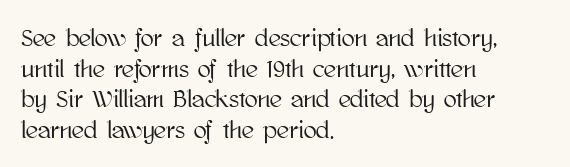
These lines stack with their left ends in a neat column. This sample uses plain, unmodified letter spacing. Rows of type keep a routine distance in the vertical direction. The glyphs are unaccompanied by any horizontal stroke below them. Vertical strokes here are truly vertical.
